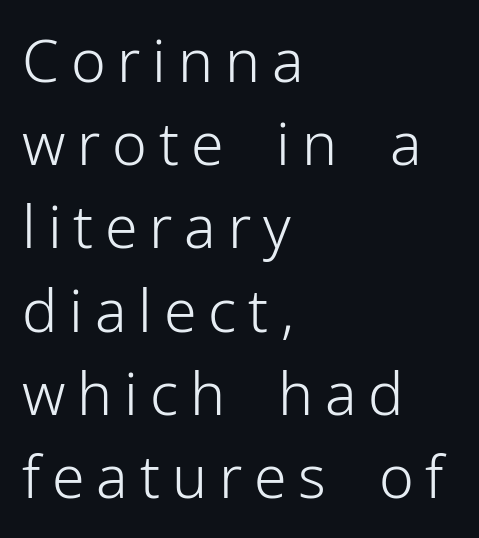
The image shows 59 px light sans-serif type, upright; set left-aligned, normal line spacing (1.41x), unusually wide letter spacing (+0.2 em), not underlined; low stroke contrast and a medium x-height.
